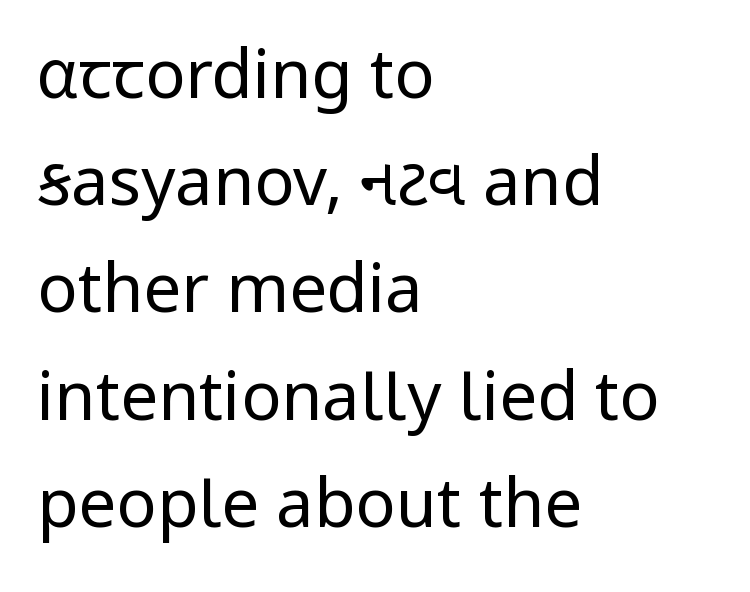
Q: Is the text bold? A: No.
Q: Is the text italic (slanted)? A: No, it is upright.
Q: Is the typeface a serif or a sans-serif typeface? A: Sans-serif.
Q: Is the text underlined? A: No.
Q: How is the paragraph aligned? A: Left-aligned.
Q: Is the spacing between letters normal or unusually wide? A: Normal.
Q: Is the spacing between lines tight, normal or loose? A: Normal.
Q: Width (condensed, normal, or wide)? A: Normal.
Q: Stroke contrast? A: Low.
Q: x-height? A: Medium.
Q: Monospaced? A: No.
